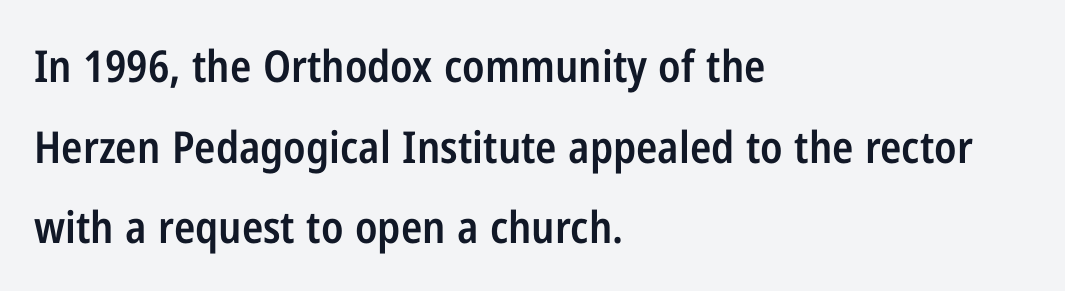
Q: Is the text bold? A: Semi-bold.
Q: Is the text italic (slanted)? A: No, it is upright.
Q: Is the typeface a serif or a sans-serif typeface? A: Sans-serif.
Q: Is the text underlined? A: No.
Q: How is the paragraph aligned? A: Left-aligned.
Q: Is the spacing between letters normal or unusually wide? A: Normal.
Q: Width (condensed, normal, or wide)? A: Condensed.
Q: Stroke contrast? A: Low.
Q: x-height? A: Medium.
Q: Monospaced? A: No.
